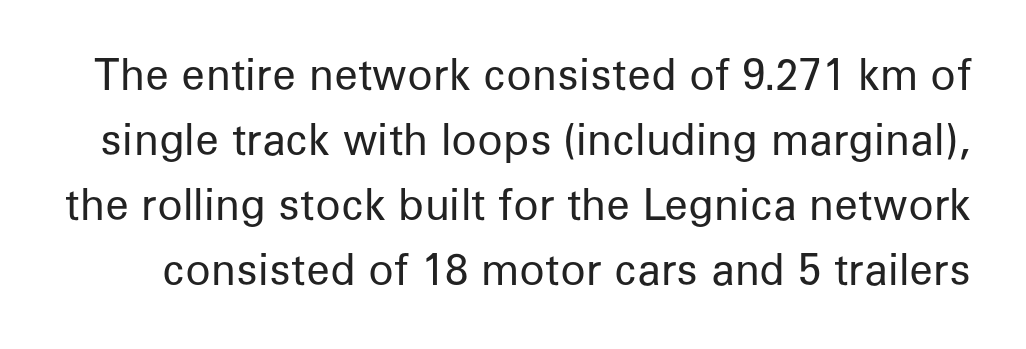
Q: Is the text bold? A: No.
Q: Is the text italic (slanted)? A: No, it is upright.
Q: Is the typeface a serif or a sans-serif typeface? A: Sans-serif.
Q: Is the text underlined? A: No.
Q: Is the spacing between letters normal or unusually wide? A: Normal.
Q: Is the spacing between lines tight, normal or loose? A: Normal.
Q: Width (condensed, normal, or wide)? A: Normal.
Q: Stroke contrast? A: Low.
Q: x-height? A: Medium.
Q: Monospaced? A: No.
